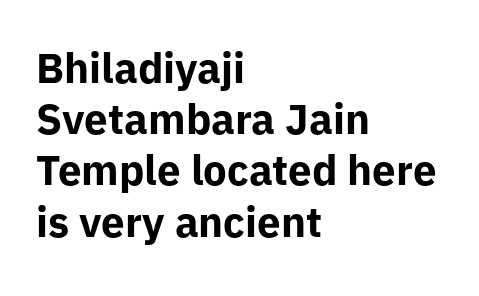
The image shows 42 px bold sans-serif type, upright; set left-aligned, line spacing 1.22x, normal letter spacing, not underlined; low stroke contrast and a medium x-height.
